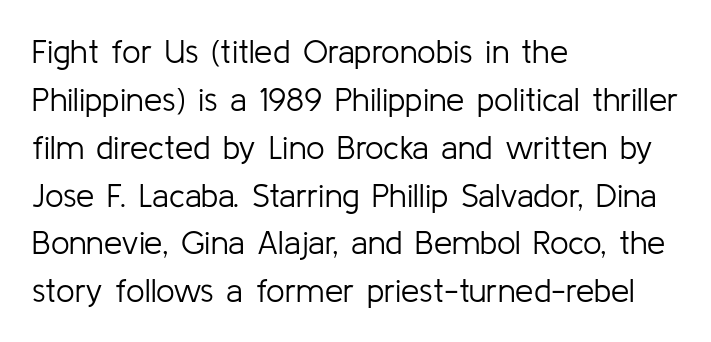
Q: Is the text bold? A: No.
Q: Is the text italic (slanted)? A: No, it is upright.
Q: Is the typeface a serif or a sans-serif typeface? A: Sans-serif.
Q: Is the text underlined? A: No.
Q: How is the paragraph aligned? A: Left-aligned.
Q: Is the spacing between letters normal or unusually wide? A: Normal.
Q: Is the spacing between lines tight, normal or loose? A: Normal.
Q: Width (condensed, normal, or wide)? A: Normal.
Q: Stroke contrast? A: Low.
Q: x-height? A: Medium.
Q: Monospaced? A: No.
